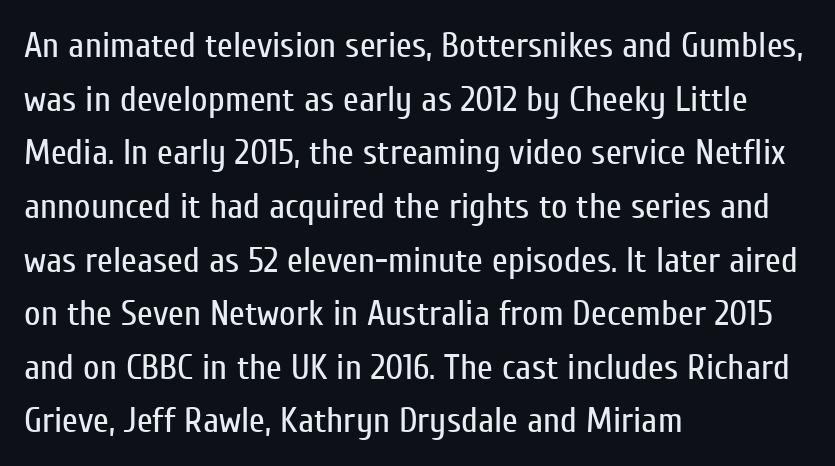
{"serif": "no", "italic": "no", "bold": "no", "weight": "regular", "width": "condensed", "stroke_contrast": "low", "x_height": "medium", "monospaced": "no", "underline": "no", "align": "left", "line_spacing": "normal", "line_spacing_ratio": 1.49, "letter_spacing": "normal", "letter_spacing_em": 0.0, "glyph_px": 36}
